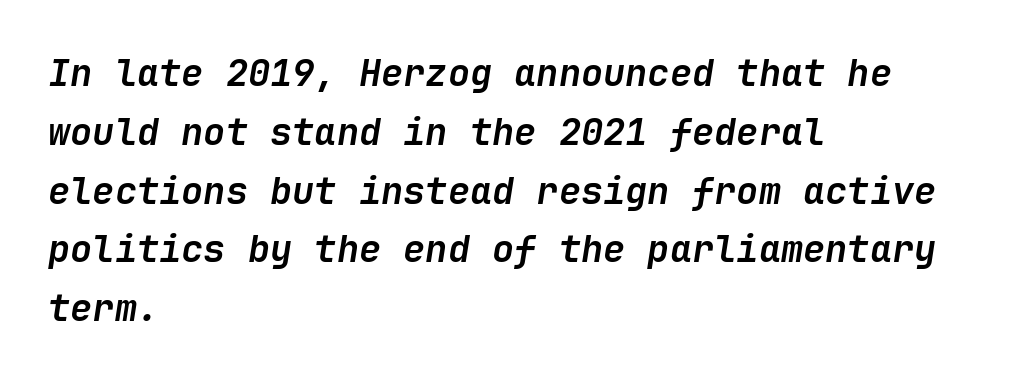
{"italic": "yes", "lean": "right", "slant_degrees": 9, "bold": "yes", "weight": "semibold", "width": "normal", "stroke_contrast": "low", "x_height": "medium", "underline": "no", "align": "left", "line_spacing": "normal", "line_spacing_ratio": 1.59, "letter_spacing": "normal", "letter_spacing_em": 0.0, "glyph_px": 37}
